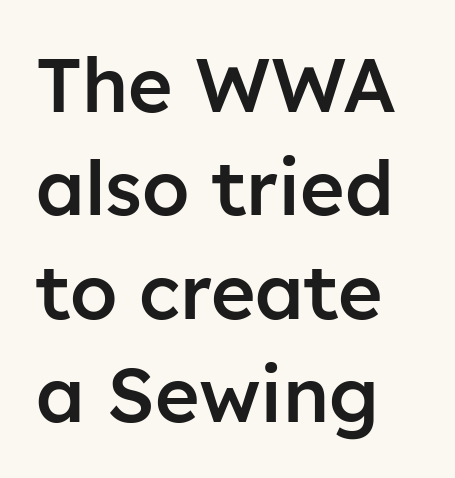
I'd call this a sans setting — the letters go barefoot. What stands out about the letter spacing? Nothing — it is the standard amount. Do the characters align in a grid? No, the font is proportional. This rendering uses left alignment, leaving the right contour irregular. This block has exactly the height ordinary leading produces. Its strokes are somewhat broadened, the hallmark of semibold type.
